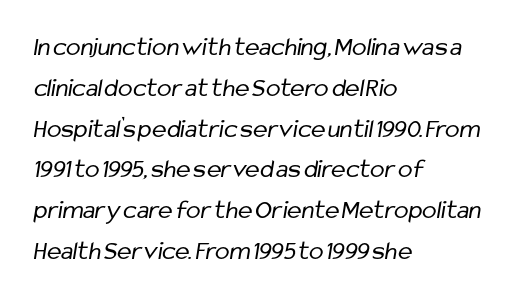
{"bold": "no", "underline": "no", "align": "left", "line_spacing": "normal", "line_spacing_ratio": 1.51, "letter_spacing": "normal", "letter_spacing_em": 0.0, "glyph_px": 27}
